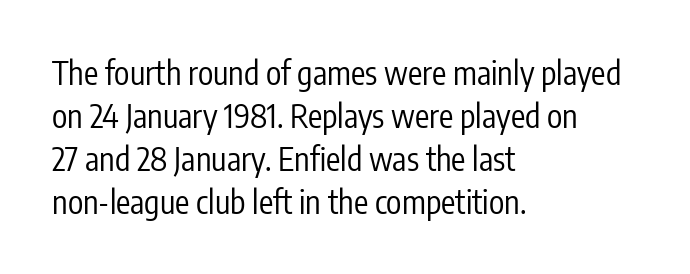
The image shows 32 px regular-weight, condensed sans-serif type, upright; set left-aligned, normal line spacing (1.34x), normal letter spacing, not underlined; low stroke contrast and a medium x-height.
